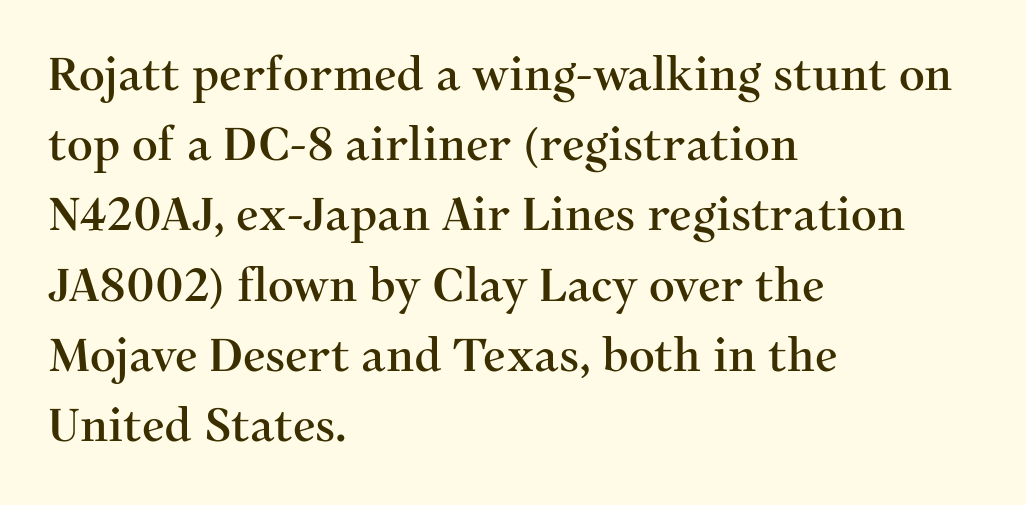
Q: Is the text italic (slanted)? A: No, it is upright.
Q: Is the typeface a serif or a sans-serif typeface? A: Serif.
Q: Is the text underlined? A: No.
Q: How is the paragraph aligned? A: Left-aligned.
Q: Is the spacing between letters normal or unusually wide? A: Normal.
Q: Is the spacing between lines tight, normal or loose? A: Normal.
Q: Width (condensed, normal, or wide)? A: Normal.
Q: Stroke contrast? A: Medium.
Q: x-height? A: Medium.
Q: Monospaced? A: No.
